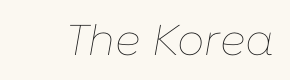
{"italic": "yes", "lean": "right", "slant_degrees": 10, "bold": "no", "weight": "thin", "width": "normal", "stroke_contrast": "low", "x_height": "medium", "monospaced": "no", "underline": "no", "letter_spacing": "normal", "letter_spacing_em": 0.0, "glyph_px": 43}
